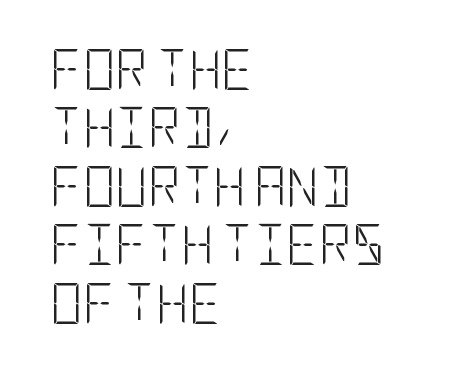
Upright lettering throughout. Successive baselines arrive at the customary interval. Observe the absence of serifs on each vertical stroke in this sample. Does extra space separate the letters? No, they use regular spacing.
